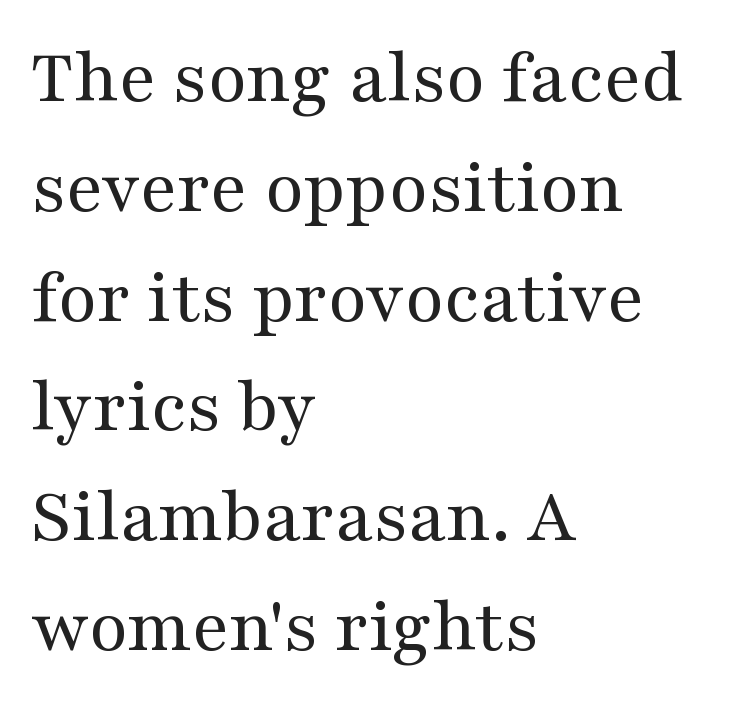
{"serif": "yes", "italic": "no", "bold": "no", "weight": "regular", "width": "wide", "stroke_contrast": "medium", "x_height": "medium", "monospaced": "no", "underline": "no", "align": "left", "line_spacing": "normal", "line_spacing_ratio": 1.39, "letter_spacing": "normal", "letter_spacing_em": 0.0, "glyph_px": 79}
